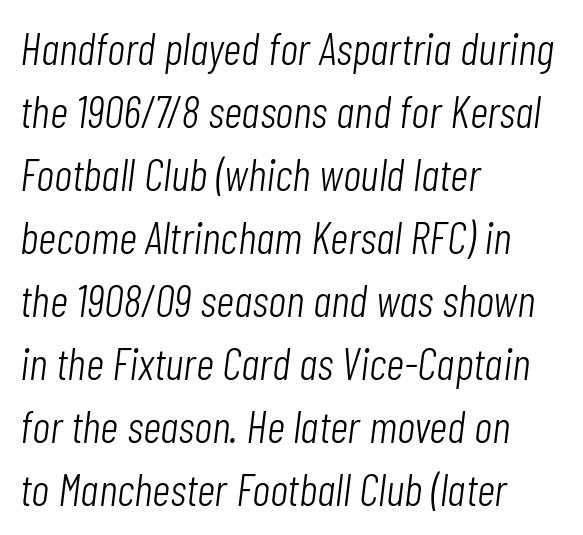
Q: Is the text bold? A: No.
Q: Is the text italic (slanted)? A: Yes, it leans right by about 7 degrees.
Q: Is the text underlined? A: No.
Q: How is the paragraph aligned? A: Left-aligned.
Q: Is the spacing between letters normal or unusually wide? A: Normal.
Q: Is the spacing between lines tight, normal or loose? A: Normal.
Q: Width (condensed, normal, or wide)? A: Condensed.
Q: Stroke contrast? A: Low.
Q: x-height? A: Medium.
Q: Monospaced? A: No.
